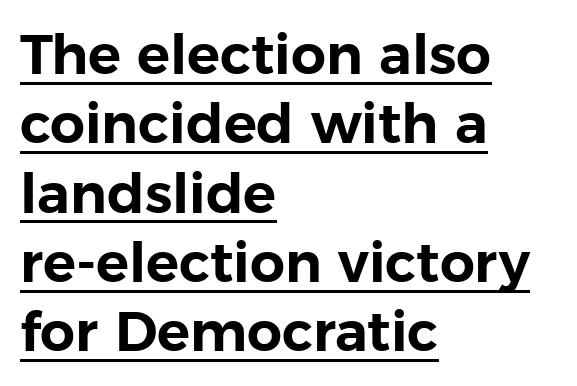
{"serif": "no", "italic": "no", "width": "normal", "stroke_contrast": "low", "x_height": "medium", "monospaced": "no", "underline": "yes", "align": "left", "line_spacing": "normal", "line_spacing_ratio": 1.26, "letter_spacing": "normal", "letter_spacing_em": 0.0, "glyph_px": 55}
